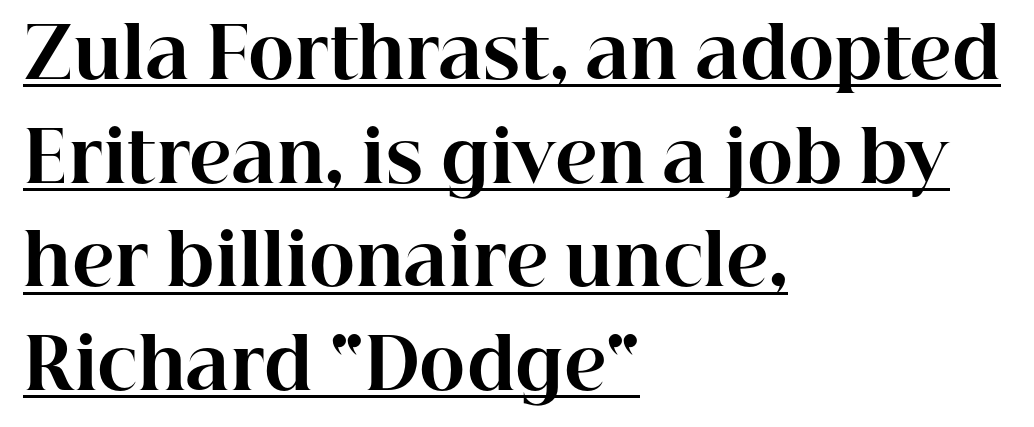
Honestly, the letter spacing is just normal — you wouldn't notice it. On the weight axis this lands at bold, roughly 700. Spacing verdict: proportional, widths tailored to each character. In terms of leading, this rendering sits right in the middle. The font family rendered here belongs to the serif group. Reading down the block, your eye returns to a fixed left position each line.
